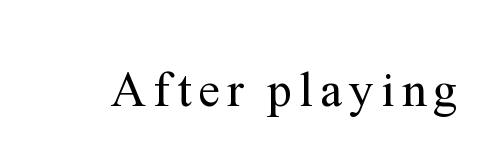
{"serif": "yes", "italic": "no", "bold": "no", "weight": "regular", "width": "normal", "stroke_contrast": "medium", "x_height": "medium", "monospaced": "no", "underline": "no", "glyph_px": 49}
